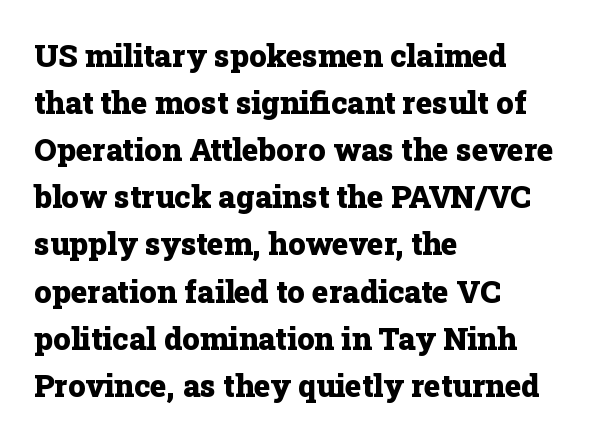
The image shows 31 px heavy serif type, upright; set left-aligned, normal line spacing (1.52x), normal letter spacing, not underlined; low stroke contrast and a medium x-height.
